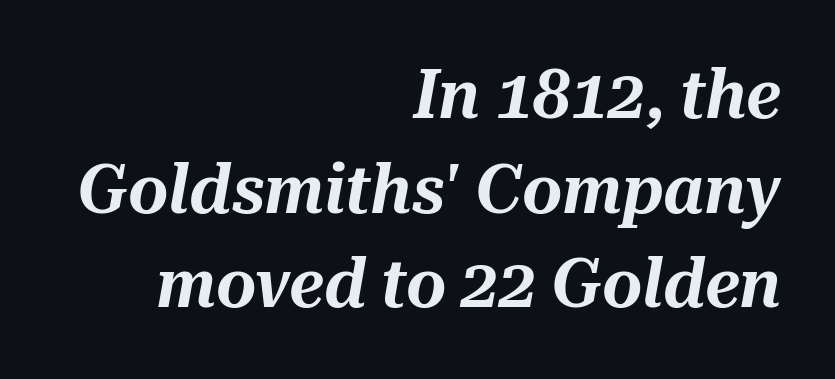
Would a proofreader flag this as italicized? Yes. Students, note that the glyphs here touch the page at normal intervals. This sample has the flowing, uneven cadence of proportional lettering. Underline: absent.
